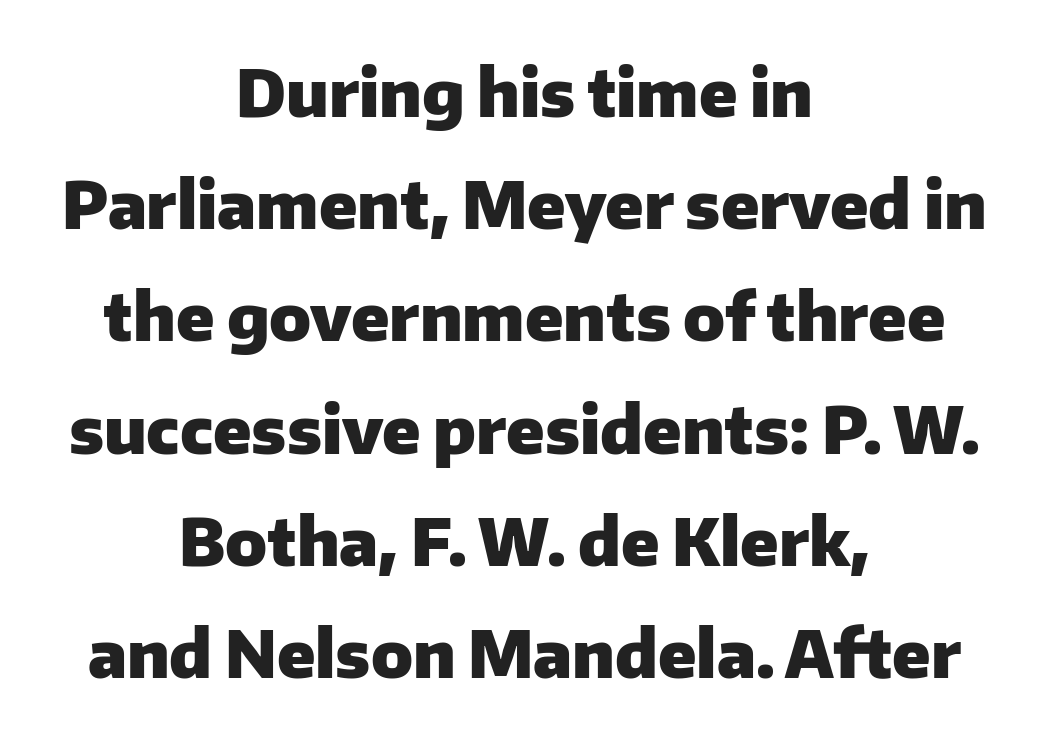
{"serif": "no", "italic": "no", "bold": "yes", "weight": "heavy", "width": "normal", "stroke_contrast": "low", "x_height": "medium", "monospaced": "no", "underline": "no", "align": "center", "line_spacing": "normal", "line_spacing_ratio": 1.7, "letter_spacing": "normal", "letter_spacing_em": 0.0, "glyph_px": 66}
